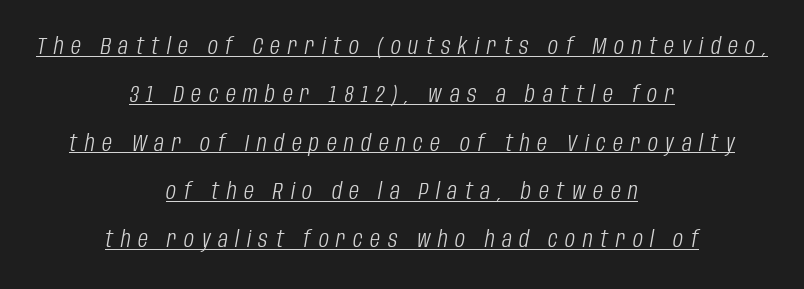
There is plenty of visible air inserted between adjacent glyphs. Widely set lines give the paragraph a tall, airy silhouette. It's the slanting kind of type. These lines are centered, leaving both edges ragged.
